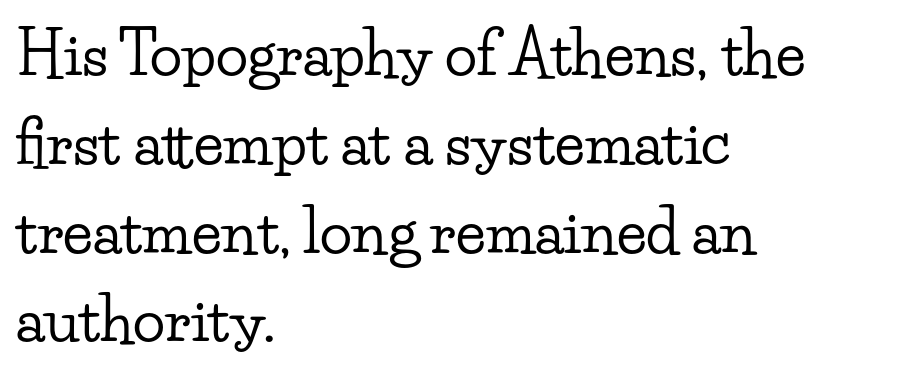
The designer went with a serif here, giving each stem small feet. Looks like regular typesetting: each glyph gets only the width it needs. The space between consecutive lines is moderate. Words appear dense and cohesive because spacing is normal. Visually the block forms a straight wall on the left and a jagged coastline on the right. Beneath every word, the page is bare.
